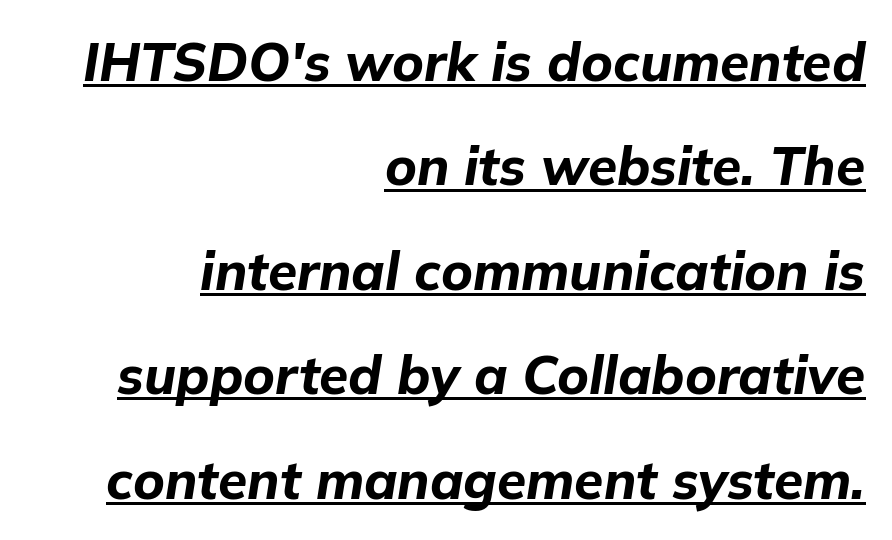
The image shows 53 px bold type, italic (leaning right); set right-aligned, loose line spacing (1.97x), normal letter spacing, underlined; low stroke contrast and a medium x-height.
